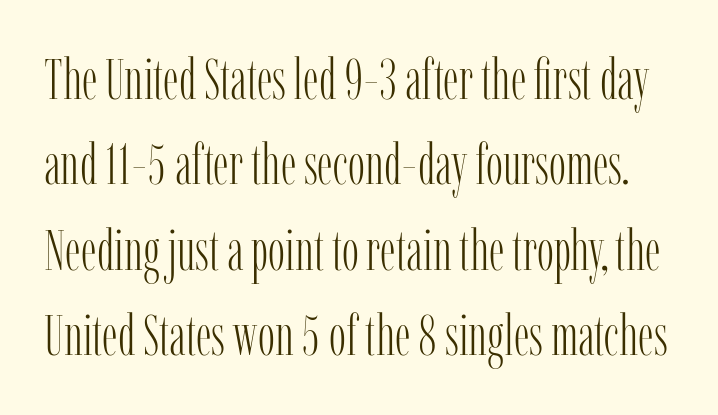
The face used here is proportionally spaced, like ordinary book or web type. This sample uses an upright cut, with every glyph sitting square on the baseline. Vertical stems look standard width or narrower in stroke. Between one letter and the next there's only the usual sliver of space. In terms of leading, this rendering sits right in the middle.
